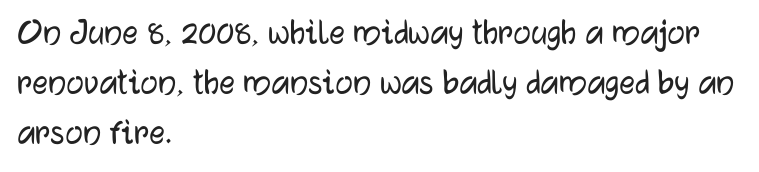
Q: Is the text italic (slanted)? A: No, it is upright.
Q: Is the typeface a serif or a sans-serif typeface? A: Sans-serif.
Q: Is the text underlined? A: No.
Q: How is the paragraph aligned? A: Left-aligned.
Q: Is the spacing between letters normal or unusually wide? A: Normal.
Q: Is the spacing between lines tight, normal or loose? A: Normal.
Q: Width (condensed, normal, or wide)? A: Normal.
Q: Stroke contrast? A: Low.
Q: x-height? A: Medium.
Q: Monospaced? A: No.
